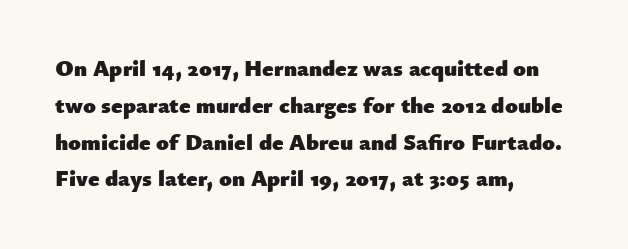
The passage shown stacks its lines at a standard gap. The rag falls on the right side of this text block. Nope, not italic — everything's standing straight. Rule under the text: the space is simply empty. The face used here is rendered with its standard letterfit.
